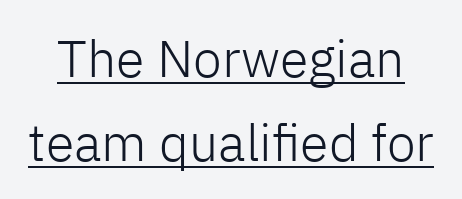
{"serif": "no", "italic": "no", "bold": "no", "weight": "light", "width": "normal", "stroke_contrast": "low", "x_height": "medium", "monospaced": "no", "underline": "yes", "line_spacing": "normal", "line_spacing_ratio": 1.61, "letter_spacing": "normal", "letter_spacing_em": 0.0, "glyph_px": 52}
